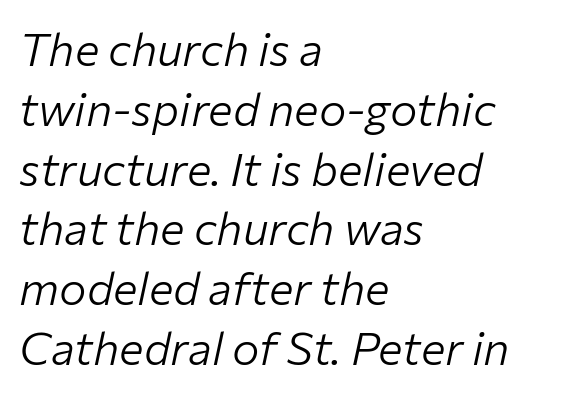
Note the varied advance widths — an 'i' is clearly narrower than an 'm'. The gaps between neighbouring characters are ordinary and unremarkable. A classic flush-left, rag-right setting is used for this passage. Unbolded letterforms with no extra heft. Leading: standard. Each row of text sits above clean, open space.
